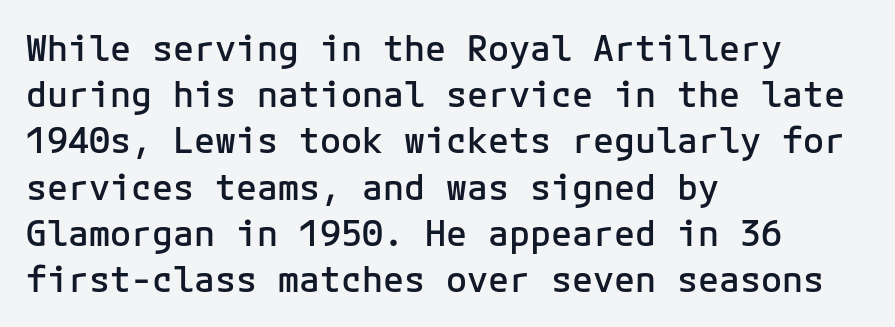
Q: Is the text bold? A: Semi-bold.
Q: Is the text italic (slanted)? A: No, it is upright.
Q: Is the typeface a serif or a sans-serif typeface? A: Sans-serif.
Q: Is the text underlined? A: No.
Q: How is the paragraph aligned? A: Left-aligned.
Q: Is the spacing between letters normal or unusually wide? A: Normal.
Q: Is the spacing between lines tight, normal or loose? A: Normal.
Q: Width (condensed, normal, or wide)? A: Normal.
Q: Stroke contrast? A: Low.
Q: x-height? A: Medium.
